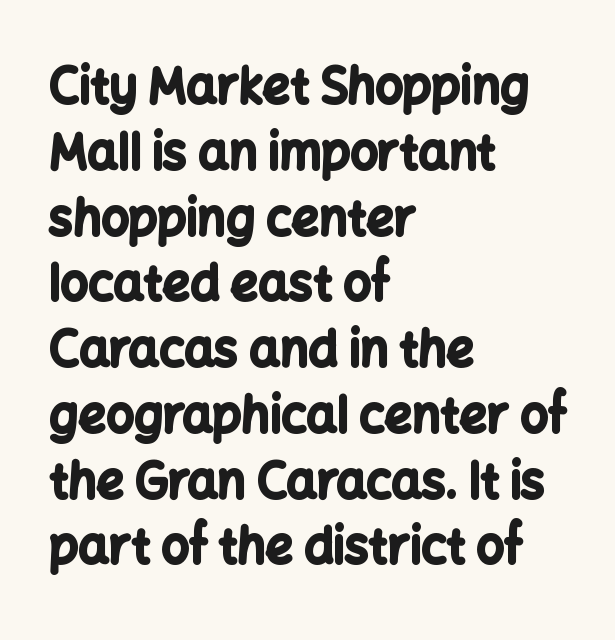
{"serif": "no", "italic": "no", "bold": "yes", "weight": "bold", "width": "normal", "stroke_contrast": "low", "x_height": "medium", "monospaced": "no", "underline": "no", "align": "left", "line_spacing": "normal", "line_spacing_ratio": 1.37, "letter_spacing": "normal", "letter_spacing_em": 0.0, "glyph_px": 48}
